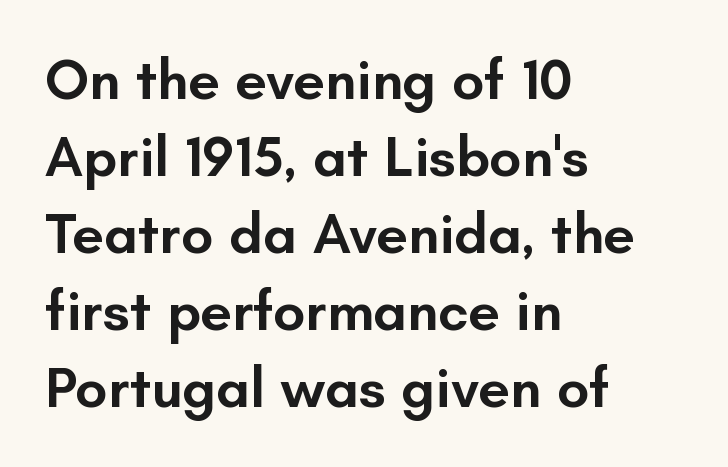
{"serif": "no", "italic": "no", "bold": "semi", "weight": "semibold", "width": "normal", "stroke_contrast": "low", "x_height": "small", "monospaced": "no", "underline": "no", "align": "left", "line_spacing": "normal", "line_spacing_ratio": 1.35, "letter_spacing": "normal", "letter_spacing_em": 0.0, "glyph_px": 57}
